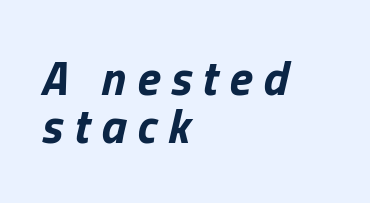
The image shows 48 px bold type, italic (leaning right); set left-aligned, tight line spacing (1.01x), unusually wide letter spacing (+0.23 em), not underlined; low stroke contrast and a medium x-height.
